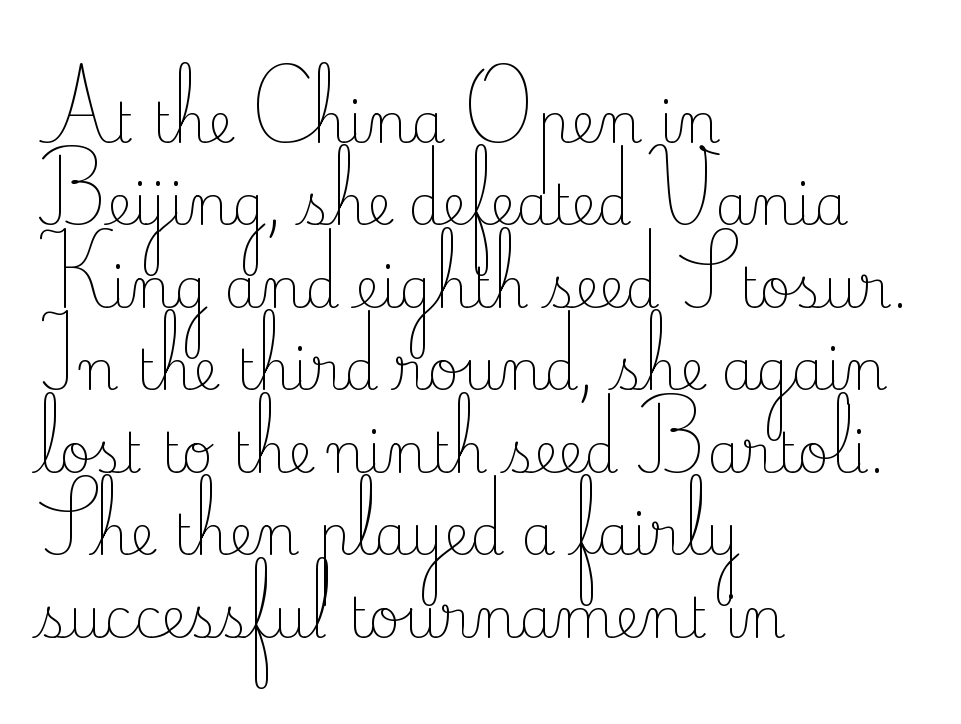
Notice how the stems are strictly vertical — no italics here. Caption: standard tracking, unaltered. A normal amount of white space separates one row of letters from the next. Descenders hang freely into open space. Letterform terminals end in serifs throughout the passage. Each stroke keeps to a modest, everyday thickness or less.
